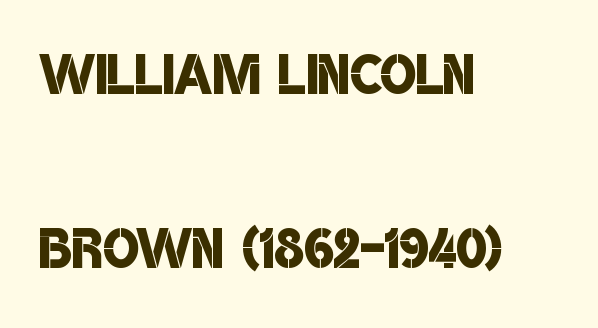
The strokes are fattened partway — semibold, not bold. Is there much room between lines? Yes — plenty of vertical air separates them. These lines are composed in type without serifs. Glyph-to-glyph distance matches everyday printed text. Character widths vary here, with narrow letters taking less room than wide ones. The gap between lines stays unmarked.
